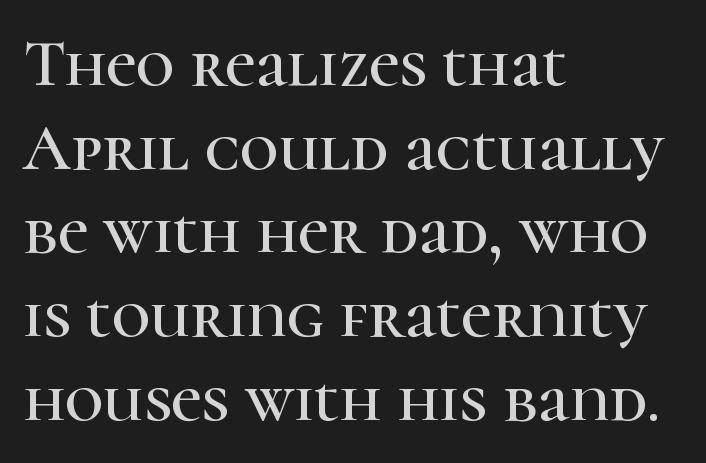
Q: Is the text italic (slanted)? A: No, it is upright.
Q: Is the typeface a serif or a sans-serif typeface? A: Serif.
Q: Is the text underlined? A: No.
Q: How is the paragraph aligned? A: Left-aligned.
Q: Is the spacing between letters normal or unusually wide? A: Normal.
Q: Is the spacing between lines tight, normal or loose? A: Normal.
Q: Width (condensed, normal, or wide)? A: Normal.
Q: Stroke contrast? A: High.
Q: x-height? A: Medium.
Q: Monospaced? A: No.
